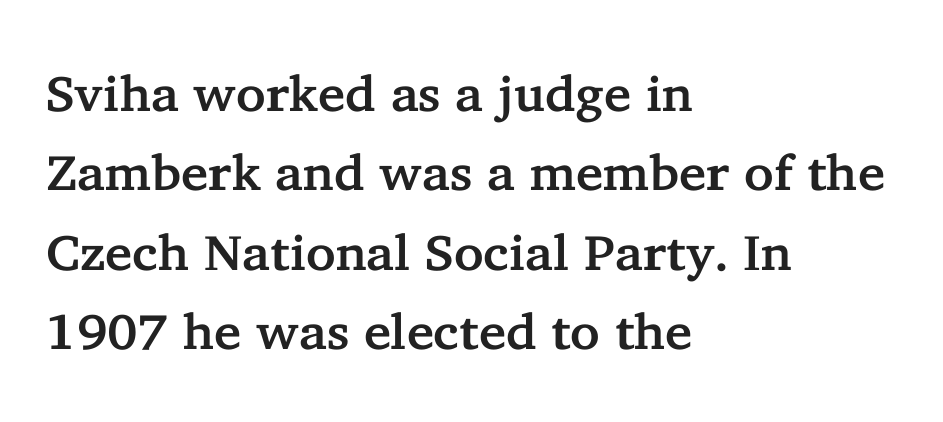
The image shows 50 px serif type, upright; set left-aligned, normal line spacing (1.59x), normal letter spacing, not underlined; low stroke contrast and a medium x-height.
